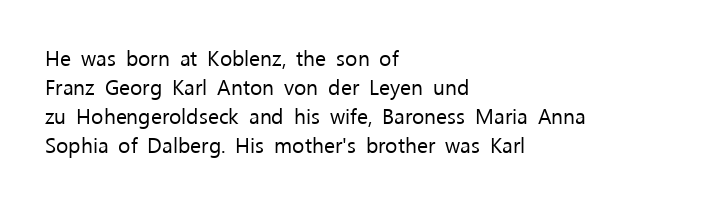
Letters rest on an invisible, unmarked baseline. Heaviness? Minimal to ordinary, like unemphasized prose. The rendering anchors every line to the left-hand side. The line-height multiplier appears to be the usual default.
